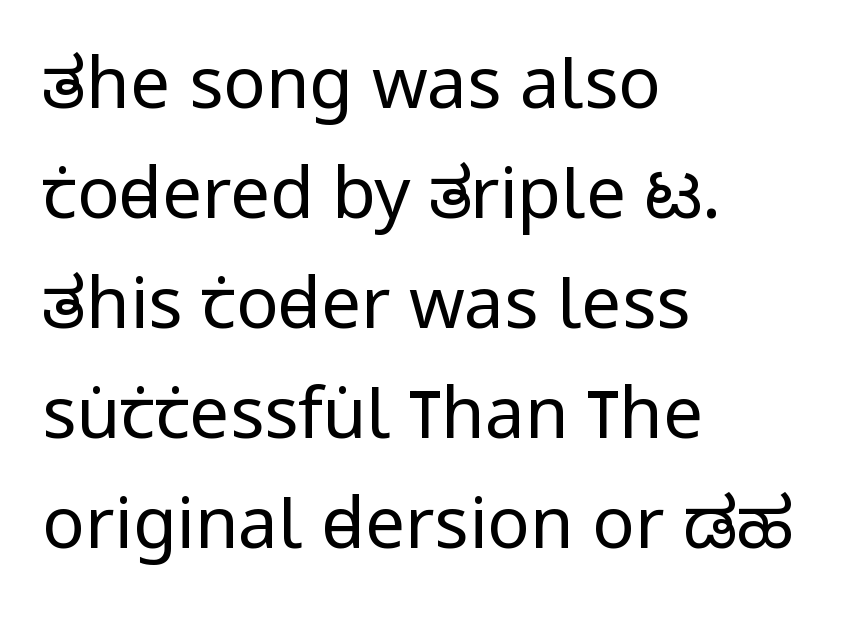
Q: Is the text bold? A: No.
Q: Is the text italic (slanted)? A: No, it is upright.
Q: Is the typeface a serif or a sans-serif typeface? A: Sans-serif.
Q: Is the text underlined? A: No.
Q: How is the paragraph aligned? A: Left-aligned.
Q: Is the spacing between letters normal or unusually wide? A: Normal.
Q: Is the spacing between lines tight, normal or loose? A: Normal.
Q: Width (condensed, normal, or wide)? A: Condensed.
Q: Stroke contrast? A: Low.
Q: x-height? A: Large.
Q: Monospaced? A: No.
